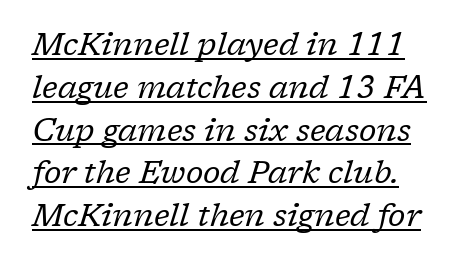
{"serif": "yes", "italic": "yes", "lean": "right", "slant_degrees": 17, "bold": "no", "weight": "regular", "width": "normal", "stroke_contrast": "low", "x_height": "medium", "monospaced": "no", "underline": "yes", "line_spacing": "normal", "line_spacing_ratio": 1.38, "letter_spacing": "normal", "letter_spacing_em": 0.0, "glyph_px": 31}
